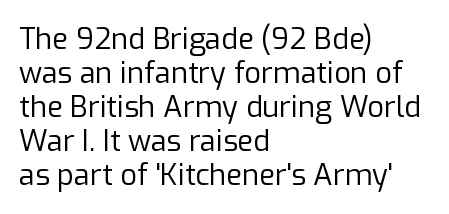
{"serif": "no", "italic": "no", "bold": "no", "weight": "regular", "width": "normal", "stroke_contrast": "low", "x_height": "medium", "monospaced": "no", "underline": "no", "align": "left", "line_spacing_ratio": 1.17, "letter_spacing": "normal", "letter_spacing_em": 0.0, "glyph_px": 29}
